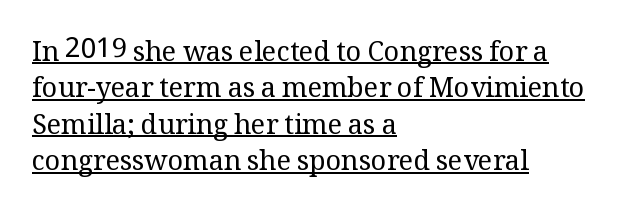
The image shows 27 px text type, upright; set left-aligned, normal line spacing (1.35x), normal letter spacing, underlined.
